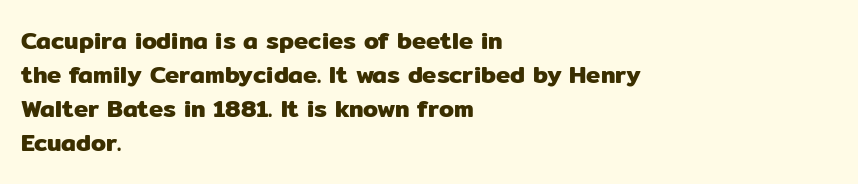
Each word holds together tightly as a unit, with standard inter-letter gaps. Horizontally, the lines are justified to the leading edge only. Check the space under the baseline: it is left empty. Leading matches the norm, producing a regular column.
